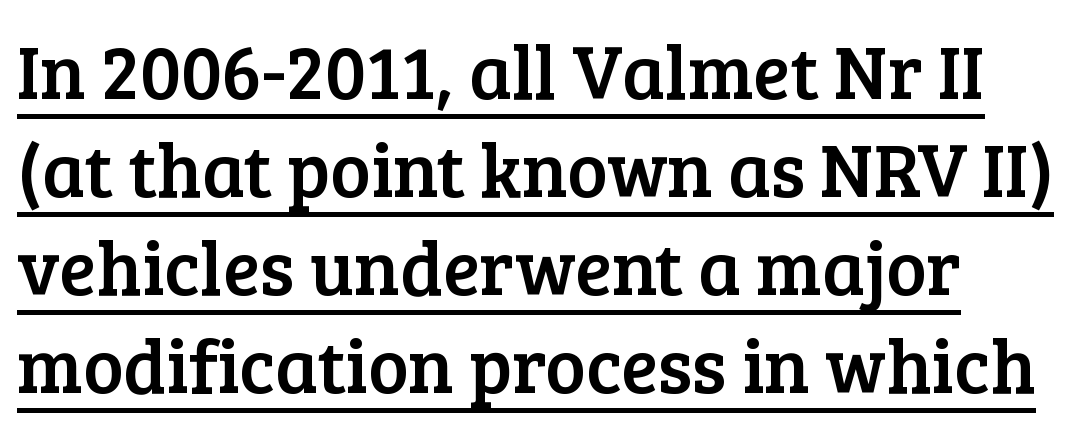
Q: Is the text italic (slanted)? A: No, it is upright.
Q: Is the typeface a serif or a sans-serif typeface? A: Serif.
Q: Is the text underlined? A: Yes.
Q: Is the spacing between letters normal or unusually wide? A: Normal.
Q: Is the spacing between lines tight, normal or loose? A: Normal.
Q: Width (condensed, normal, or wide)? A: Normal.
Q: Stroke contrast? A: Low.
Q: x-height? A: Medium.
Q: Monospaced? A: No.
